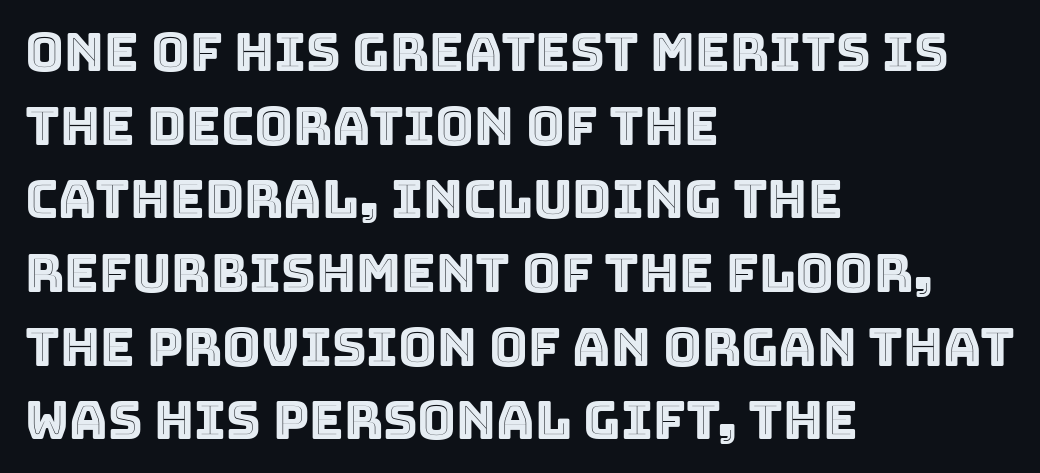
The image shows 53 px text type, upright; set left-aligned, normal line spacing (1.39x), normal letter spacing, not underlined; a large x-height.
